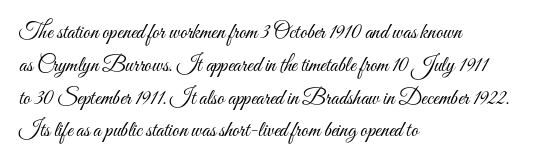
Descender tails drop into unmarked territory. Vertically, the passage feels balanced, rows spaced as you'd expect. The typesetter chose a ragged-right arrangement here. The rendering keeps characters at their native spacing. Stroke mass is kept to a normal reading level or below.
